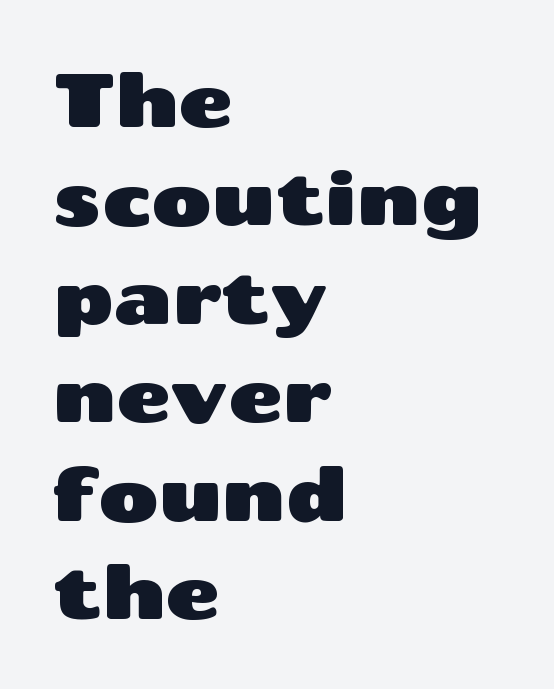
{"serif": "no", "italic": "no", "width": "wide", "stroke_contrast": "medium", "x_height": "medium", "monospaced": "no", "underline": "no", "align": "left", "line_spacing": "normal", "line_spacing_ratio": 1.33, "letter_spacing": "normal", "letter_spacing_em": 0.0, "glyph_px": 74}
